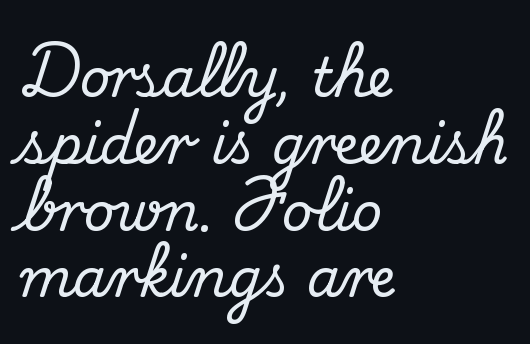
There is no visible air inserted between adjacent glyphs. Left-aligned paragraph, ragged on the right. Looks like regular typesetting: each glyph gets only the width it needs. Regular leading.
